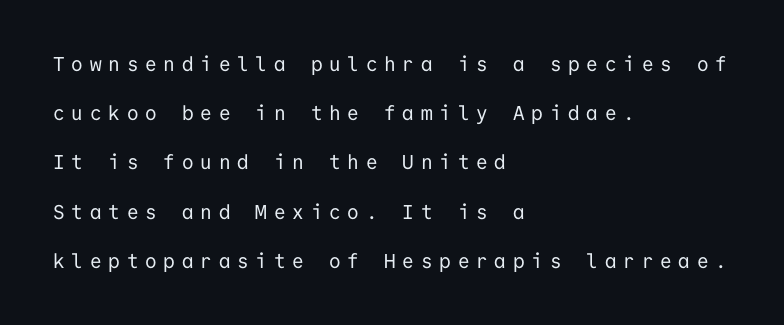
Q: Is the text bold? A: No.
Q: Is the text italic (slanted)? A: No, it is upright.
Q: Is the text underlined? A: No.
Q: How is the paragraph aligned? A: Left-aligned.
Q: Is the spacing between letters normal or unusually wide? A: Unusually wide.
Q: Is the spacing between lines tight, normal or loose? A: Loose.
